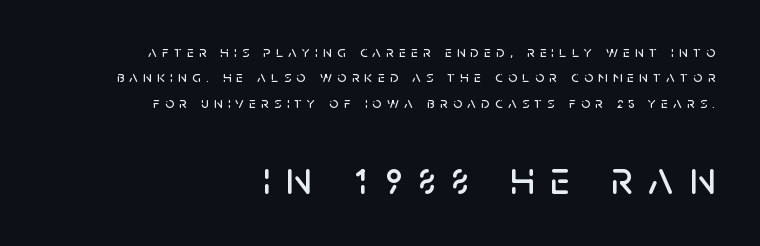
The image shows 47 px sans-serif type, upright; set right-aligned, normal line spacing (1.59x), unusually wide letter spacing (+0.33 em), not underlined; the second (bottom) block is 2.94x larger; low stroke contrast and a large x-height.
